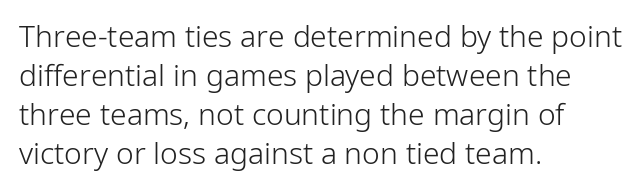
{"serif": "no", "italic": "no", "bold": "no", "weight": "light", "width": "normal", "stroke_contrast": "low", "x_height": "medium", "monospaced": "no", "underline": "no", "align": "left", "line_spacing": "normal", "line_spacing_ratio": 1.3, "letter_spacing": "normal", "letter_spacing_em": 0.0, "glyph_px": 30}
